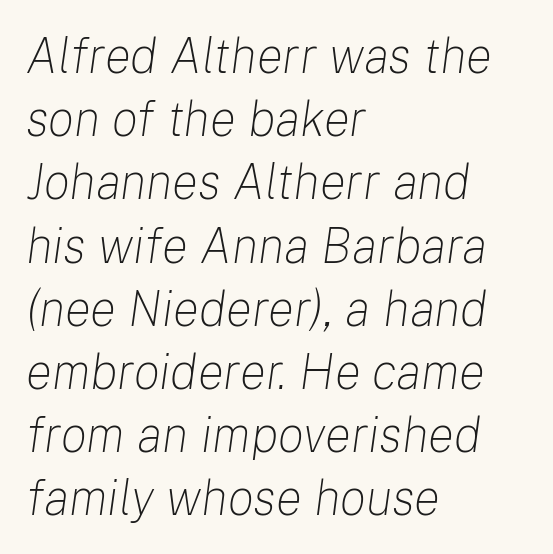
The image shows 49 px light type, italic (leaning right); set left-aligned, normal line spacing (1.29x), normal letter spacing, not underlined; low stroke contrast and a medium x-height.
